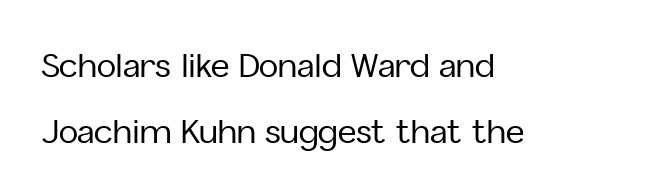
{"serif": "no", "italic": "no", "width": "normal", "stroke_contrast": "low", "x_height": "medium", "monospaced": "no", "underline": "no", "align": "left", "line_spacing": "loose", "line_spacing_ratio": 2.05, "letter_spacing": "normal", "letter_spacing_em": 0.0, "glyph_px": 32}
